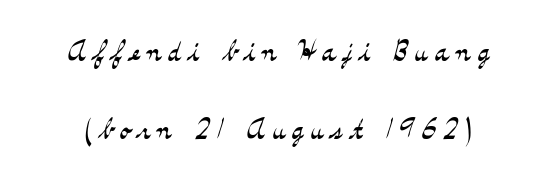
The image shows 38 px light, wide serif type; set centered, loose line spacing (2.05x), not underlined; medium stroke contrast and a small x-height.
